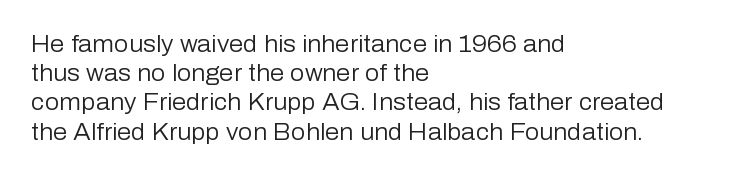
{"italic": "no", "bold": "no", "underline": "no", "align": "left", "line_spacing": "normal", "line_spacing_ratio": 1.27, "letter_spacing": "normal", "letter_spacing_em": 0.0, "glyph_px": 23}
